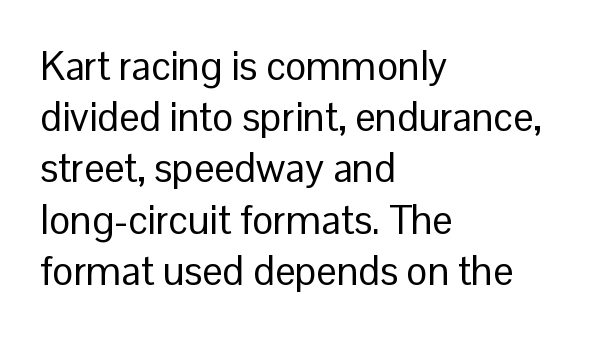
The image shows 40 px regular-weight sans-serif type, upright; set left-aligned, normal line spacing (1.28x), normal letter spacing, not underlined; low stroke contrast and a medium x-height.
